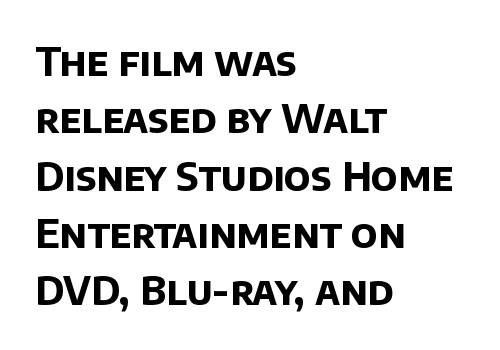
{"serif": "no", "bold": "yes", "weight": "bold", "width": "normal", "stroke_contrast": "low", "x_height": "large", "monospaced": "no", "underline": "no", "align": "left", "line_spacing": "normal", "line_spacing_ratio": 1.47, "letter_spacing": "normal", "letter_spacing_em": 0.0, "glyph_px": 39}
